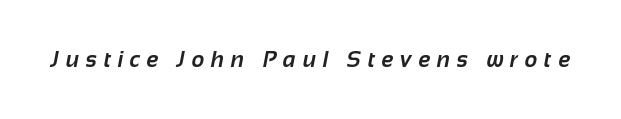
Typesetter's note: full bold, strokes at maximum text heaviness. Plain, unruled lines of type. Between one letter and the next there's a generous, obvious gap.
